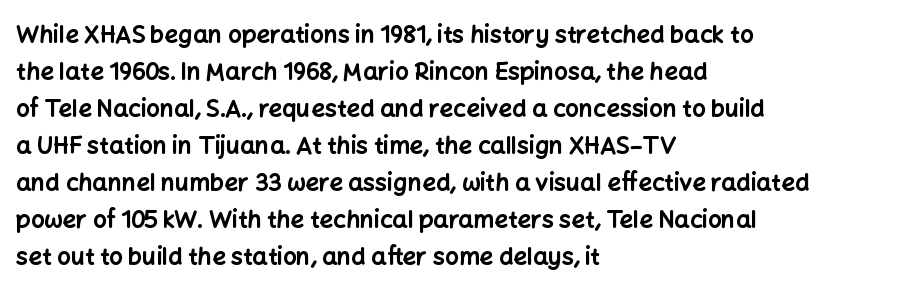
The image shows 24 px bold type, upright; set left-aligned, normal line spacing (1.54x), normal letter spacing, not underlined.
